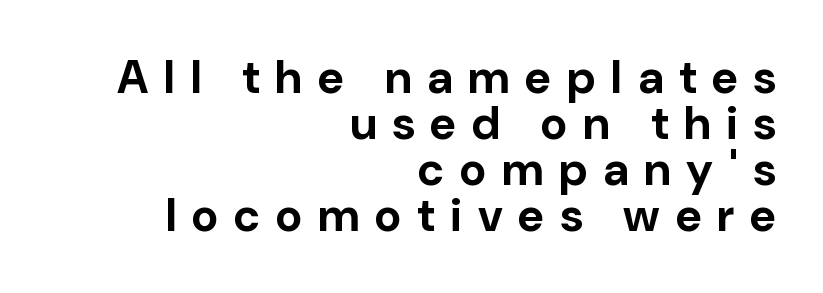
{"serif": "no", "italic": "no", "bold": "yes", "weight": "bold", "width": "normal", "stroke_contrast": "low", "x_height": "medium", "monospaced": "no", "underline": "no", "align": "right", "line_spacing": "tight", "line_spacing_ratio": 1.0, "letter_spacing": "wide", "letter_spacing_em": 0.34, "glyph_px": 46}
